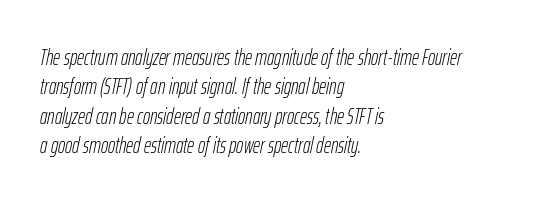
The image shows 22 px text type, italic (leaning right); set left-aligned, normal line spacing (1.33x), normal letter spacing, not underlined.
